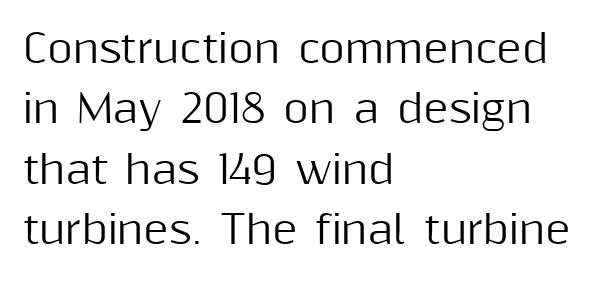
{"serif": "no", "italic": "no", "width": "normal", "stroke_contrast": "medium", "x_height": "medium", "monospaced": "no", "underline": "no", "align": "left", "line_spacing": "normal", "line_spacing_ratio": 1.55, "letter_spacing": "normal", "letter_spacing_em": 0.0, "glyph_px": 39}
